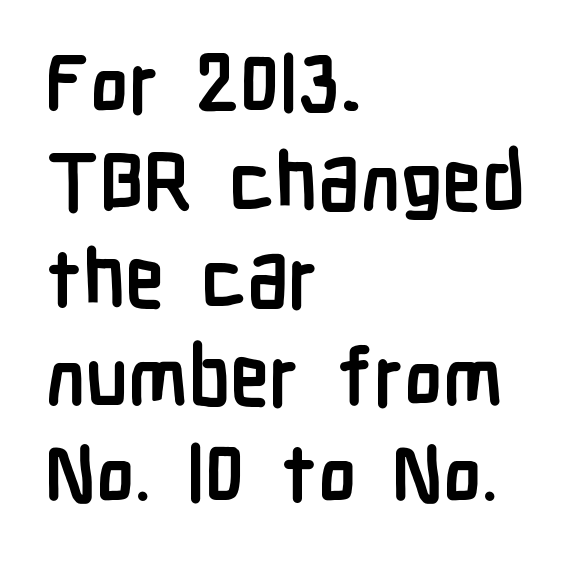
The strip under each line holds only bare page. Which margin do the lines hug? The left one — the right edge is uneven. This sample has the flowing, uneven cadence of proportional lettering. The glyphs have the mass of a bold cut. The lettering holds an erect, upright posture throughout.
